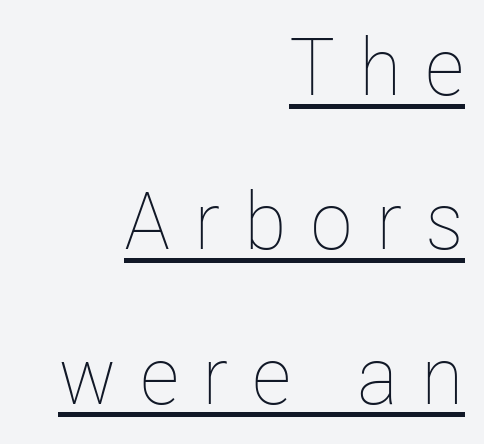
The image shows 80 px thin, condensed type, upright; set right-aligned, loose line spacing (1.93x), unusually wide letter spacing (+0.29 em), underlined; low stroke contrast and a medium x-height.
